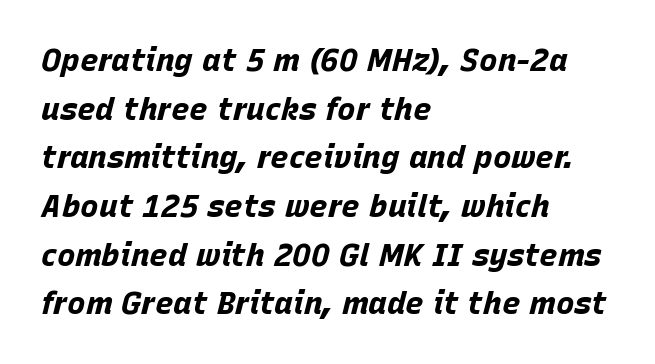
{"italic": "yes", "lean": "right", "slant_degrees": 15, "bold": "yes", "weight": "bold", "width": "normal", "stroke_contrast": "low", "x_height": "large", "monospaced": "no", "underline": "no", "align": "left", "line_spacing": "normal", "line_spacing_ratio": 1.57, "letter_spacing": "normal", "letter_spacing_em": 0.0, "glyph_px": 31}
